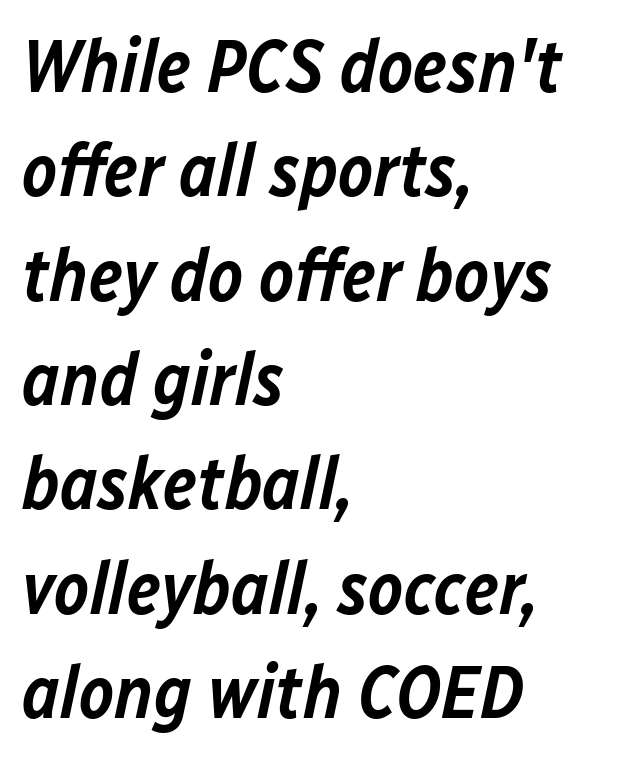
Q: Is the text bold? A: Semi-bold.
Q: Is the text italic (slanted)? A: Yes, it leans right by about 12 degrees.
Q: Is the text underlined? A: No.
Q: How is the paragraph aligned? A: Left-aligned.
Q: Is the spacing between letters normal or unusually wide? A: Normal.
Q: Is the spacing between lines tight, normal or loose? A: Normal.
Q: Width (condensed, normal, or wide)? A: Normal.
Q: Stroke contrast? A: Low.
Q: x-height? A: Medium.
Q: Monospaced? A: No.
